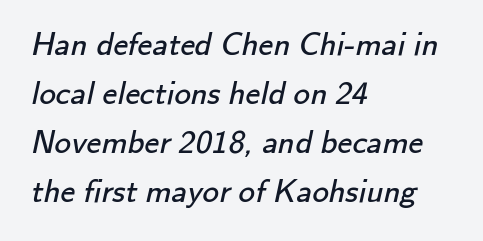
The image shows 33 px regular-weight sans-serif type; set left-aligned, normal line spacing (1.48x), normal letter spacing, not underlined; low stroke contrast and a small x-height.
